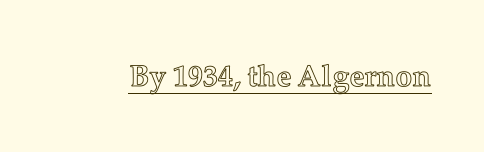
The image shows 30 px text type, upright; set normal letter spacing, underlined; a medium x-height.
